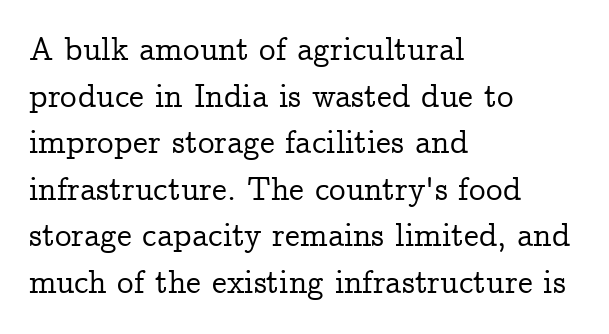
These lines sit exactly where default settings would place them. Serif or sans? Serif — the stroke terminals have little feet. Caption: multi-line text, flush left, ragged right. Italic: no, the glyphs are upright roman. The letters advance in unequal steps, a hallmark of proportional type.
